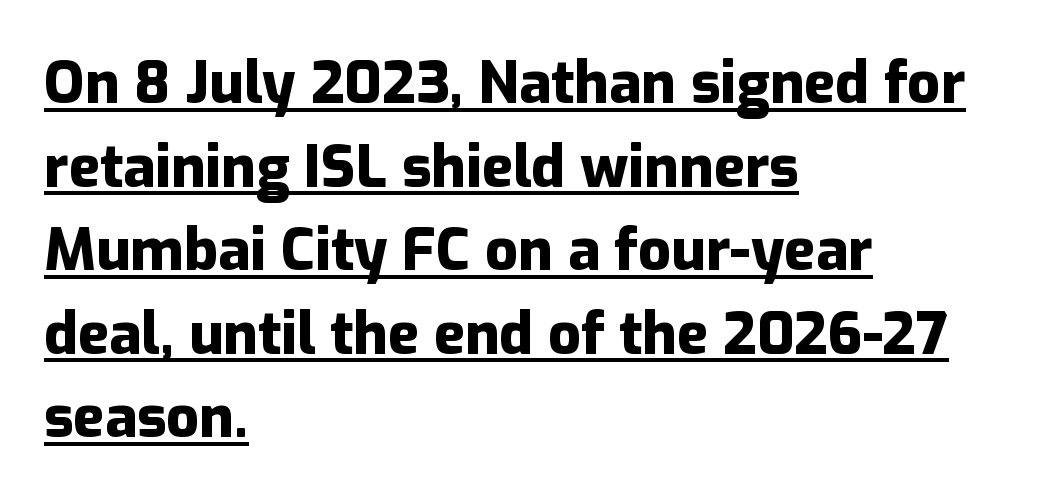
Q: Is the text bold? A: Yes.
Q: Is the text italic (slanted)? A: No, it is upright.
Q: Is the typeface a serif or a sans-serif typeface? A: Sans-serif.
Q: Is the text underlined? A: Yes.
Q: How is the paragraph aligned? A: Left-aligned.
Q: Is the spacing between letters normal or unusually wide? A: Normal.
Q: Is the spacing between lines tight, normal or loose? A: Normal.
Q: Width (condensed, normal, or wide)? A: Normal.
Q: Stroke contrast? A: Low.
Q: x-height? A: Medium.
Q: Monospaced? A: No.
